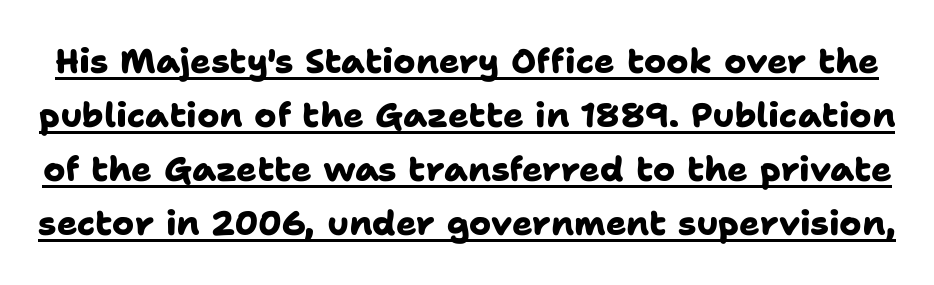
Look at the tracking — it's just the regular setting, nothing added. The space between consecutive lines is moderate. These words are printed bold, with thick strokes throughout. The face used here appears with an underline applied. Spacing verdict: proportional, widths tailored to each character.
